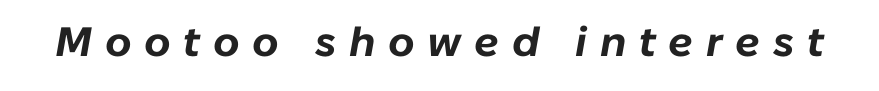
Underlining? Definitely not there. Proportional: the letters do not fall into vertical columns. Summary of weight: heavy, a full bold. The tracking jumps out immediately: characters are airy and widely separated. Emphasis-style slanted type is in use.
